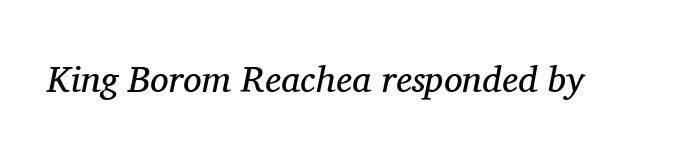
The image shows 37 px regular-weight serif type, italic (leaning right); set normal letter spacing, not underlined; medium stroke contrast and a medium x-height.
